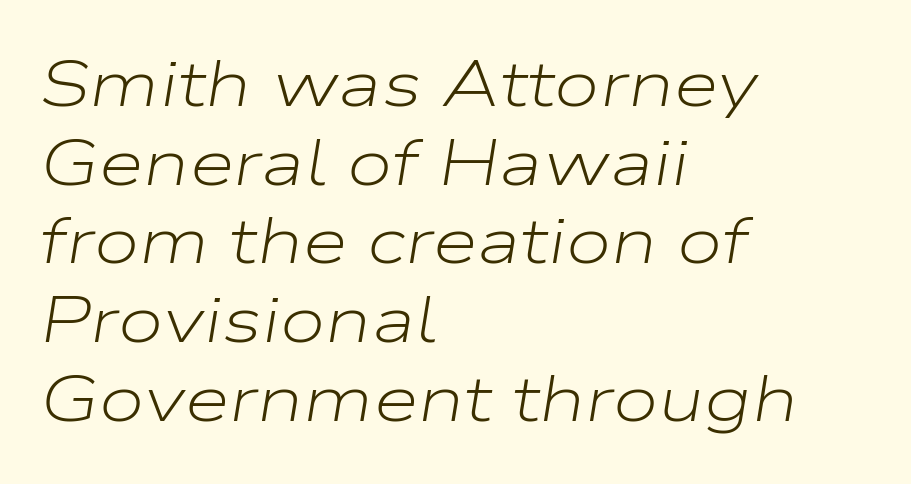
{"italic": "yes", "lean": "right", "slant_degrees": 9, "bold": "no", "weight": "light", "width": "wide", "stroke_contrast": "low", "x_height": "medium", "monospaced": "no", "underline": "no", "align": "left", "line_spacing_ratio": 1.21, "letter_spacing": "normal", "letter_spacing_em": 0.0, "glyph_px": 65}
